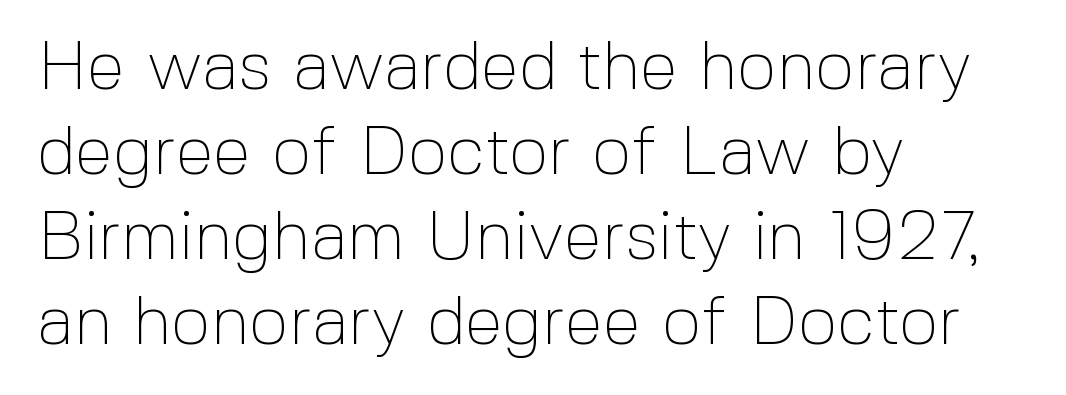
Leftover space on each line is placed entirely after the last word. A typesetter would label this face a sans. The rendering uses natural spacing where letterforms have individual widths. Tall strokes in this sample are plumb rather than angled. Beneath every word, the page is bare.
